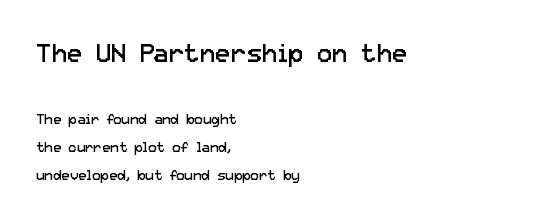
{"italic": "no", "bold": "no", "underline": "no", "align": "left", "line_spacing": "loose", "line_spacing_ratio": 2.03, "letter_spacing": "normal", "letter_spacing_em": 0.0, "larger_block": "first", "size_ratio": 1.86, "glyph_px": 26}
